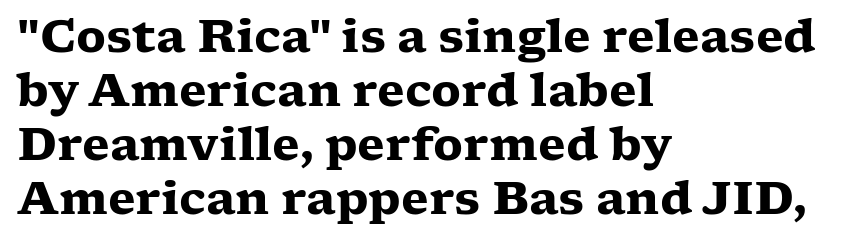
The specimen omits any rule beneath the text block's lines. Line starts are locked; line ends wander. Pretty heavy lettering here — definitely bold. A typesetter would label this face a serif. The axis of the letterforms is exactly vertical. Proportional: the letters do not fall into vertical columns.
